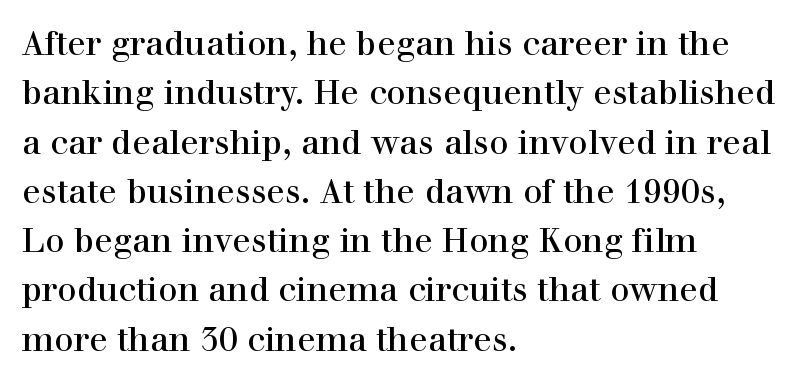
This block has exactly the height ordinary leading produces. Note the varied advance widths — an 'i' is clearly narrower than an 'm'. The designer went with a serif here, giving each stem small feet. Style check: upright. A classic flush-left, rag-right setting is used for this passage.
